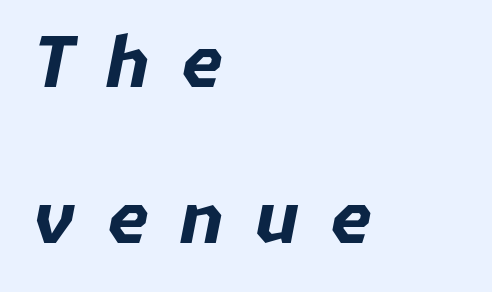
The image shows 70 px bold type, italic (leaning right); set left-aligned, loose line spacing (2.23x), unusually wide letter spacing (+0.44 em), not underlined; low stroke contrast and a medium x-height.
